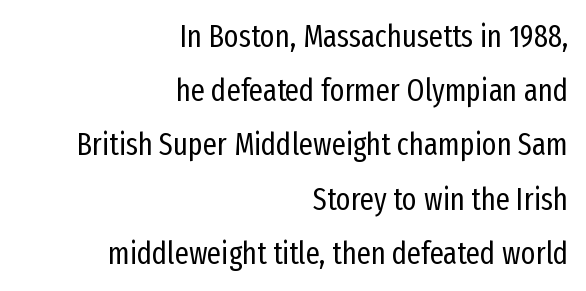
The image shows 31 px regular-weight, condensed sans-serif type, upright; set right-aligned, line spacing 1.75x, normal letter spacing, not underlined; low stroke contrast and a medium x-height.
